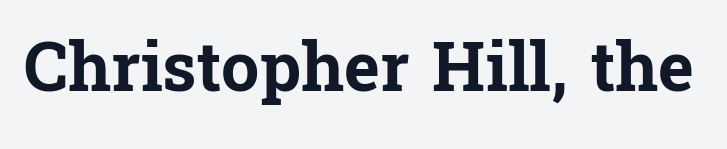
Q: Is the text bold? A: Yes.
Q: Is the text italic (slanted)? A: No, it is upright.
Q: Is the typeface a serif or a sans-serif typeface? A: Serif.
Q: Is the text underlined? A: No.
Q: Is the spacing between letters normal or unusually wide? A: Normal.
Q: Width (condensed, normal, or wide)? A: Normal.
Q: Stroke contrast? A: Low.
Q: x-height? A: Medium.
Q: Monospaced? A: No.
